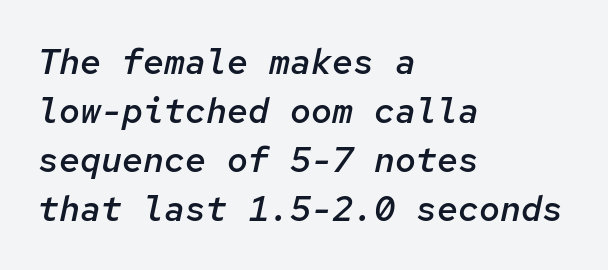
The image shows 35 px semibold type, italic (leaning right), monospaced; set left-aligned, normal line spacing (1.4x), normal letter spacing, not underlined; low stroke contrast and a medium x-height.
